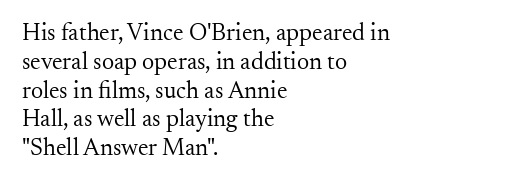
Q: Is the text bold? A: No.
Q: Is the text italic (slanted)? A: No, it is upright.
Q: Is the text underlined? A: No.
Q: How is the paragraph aligned? A: Left-aligned.
Q: Is the spacing between letters normal or unusually wide? A: Normal.
